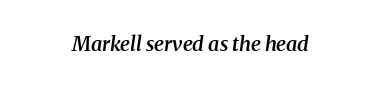
Q: Is the text bold? A: Semi-bold.
Q: Is the text italic (slanted)? A: Yes, it leans right by about 8 degrees.
Q: Is the text underlined? A: No.
Q: How is the paragraph aligned? A: Centered.
Q: Is the spacing between letters normal or unusually wide? A: Normal.
